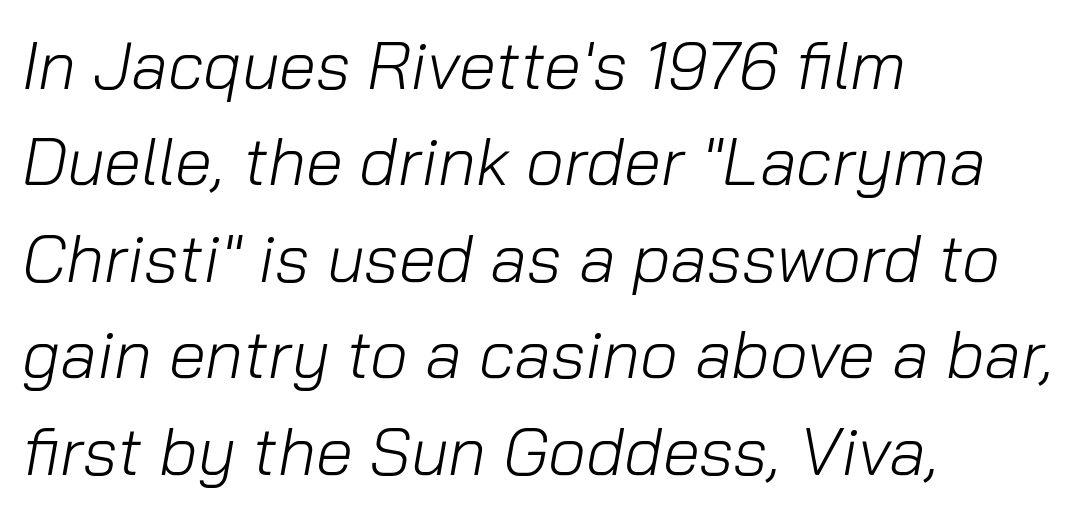
{"italic": "yes", "lean": "right", "slant_degrees": 10, "bold": "no", "weight": "light", "width": "normal", "stroke_contrast": "low", "x_height": "medium", "monospaced": "no", "underline": "no", "align": "left", "line_spacing": "normal", "line_spacing_ratio": 1.44, "letter_spacing": "normal", "letter_spacing_em": 0.0, "glyph_px": 67}
